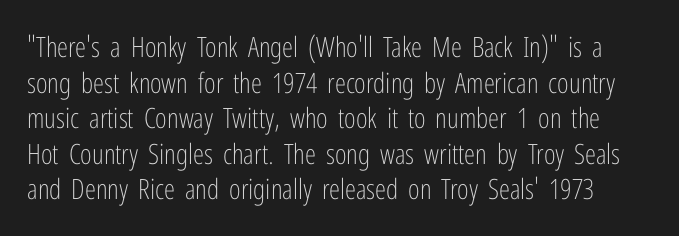
{"serif": "no", "italic": "no", "bold": "no", "weight": "light", "width": "condensed", "stroke_contrast": "low", "x_height": "medium", "monospaced": "no", "underline": "no", "line_spacing": "normal", "line_spacing_ratio": 1.27, "letter_spacing": "normal", "letter_spacing_em": 0.0, "glyph_px": 28}
